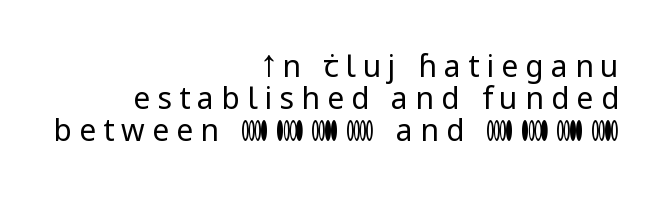
{"serif": "no", "italic": "no", "bold": "no", "weight": "regular", "width": "normal", "stroke_contrast": "low", "x_height": "medium", "monospaced": "no", "underline": "no", "align": "right", "line_spacing": "tight", "line_spacing_ratio": 1.06, "letter_spacing": "wide", "letter_spacing_em": 0.24, "glyph_px": 30}
